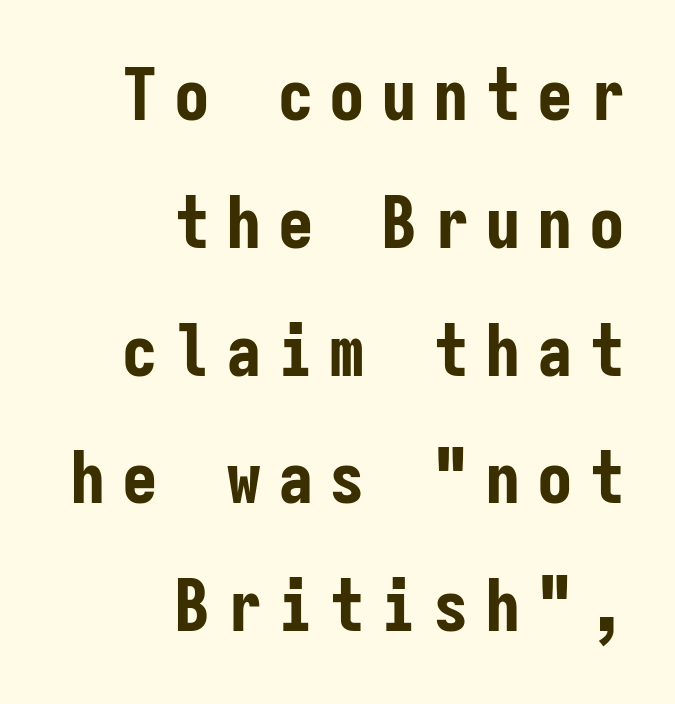
{"serif": "no", "italic": "no", "bold": "yes", "weight": "bold", "width": "condensed", "stroke_contrast": "low", "x_height": "medium", "monospaced": "yes", "underline": "no", "align": "right", "line_spacing_ratio": 1.8, "letter_spacing": "wide", "letter_spacing_em": 0.23, "glyph_px": 71}
